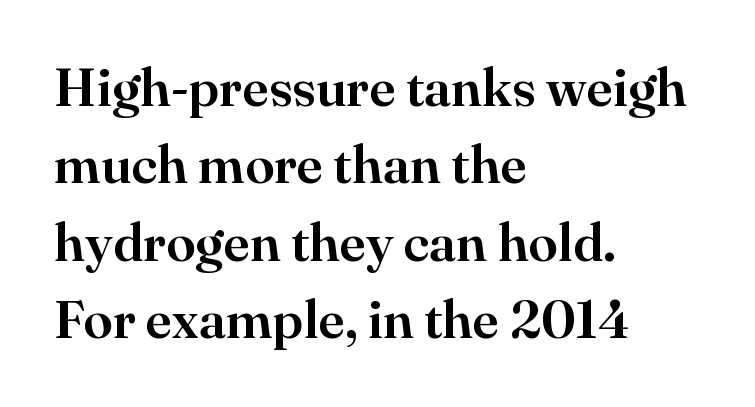
{"serif": "yes", "italic": "no", "width": "normal", "stroke_contrast": "high", "x_height": "small", "monospaced": "no", "underline": "no", "align": "left", "line_spacing": "normal", "line_spacing_ratio": 1.46, "letter_spacing": "normal", "letter_spacing_em": 0.0, "glyph_px": 53}
